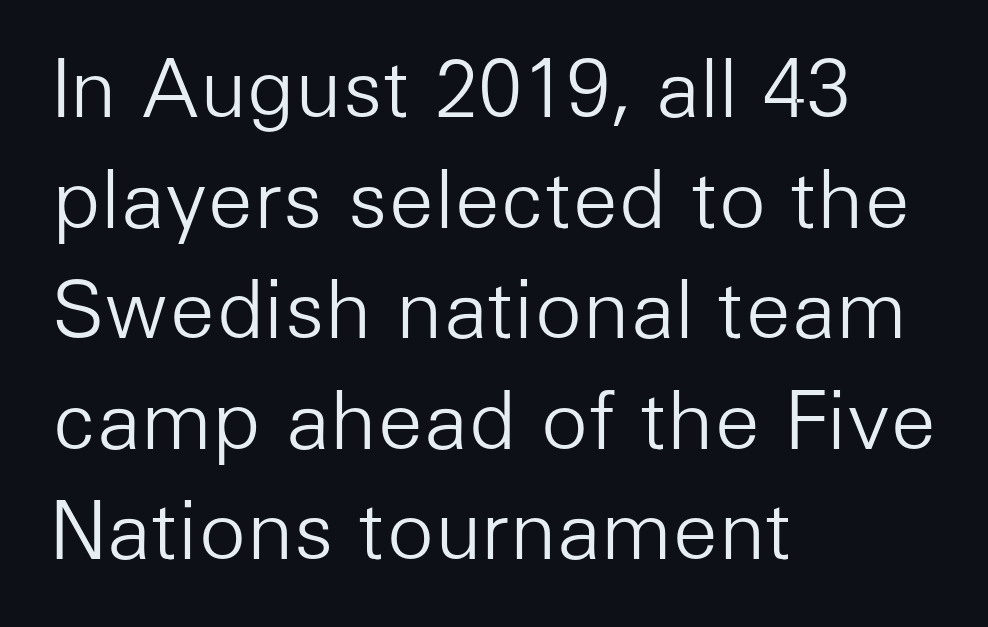
The glyphs in this specimen are sans serif. These glyphs show unthickened strokes, regular width or finer. Underlining? Definitely not there. Interline gaps are of average width in this sample.
